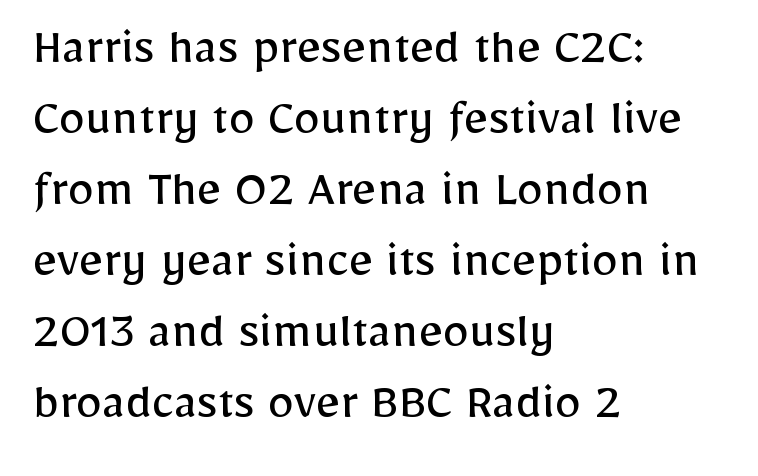
Q: Is the text bold? A: No.
Q: Is the text italic (slanted)? A: No, it is upright.
Q: Is the typeface a serif or a sans-serif typeface? A: Sans-serif.
Q: Is the text underlined? A: No.
Q: How is the paragraph aligned? A: Left-aligned.
Q: Is the spacing between letters normal or unusually wide? A: Normal.
Q: Is the spacing between lines tight, normal or loose? A: Normal.
Q: Width (condensed, normal, or wide)? A: Normal.
Q: Stroke contrast? A: Low.
Q: x-height? A: Medium.
Q: Monospaced? A: No.
